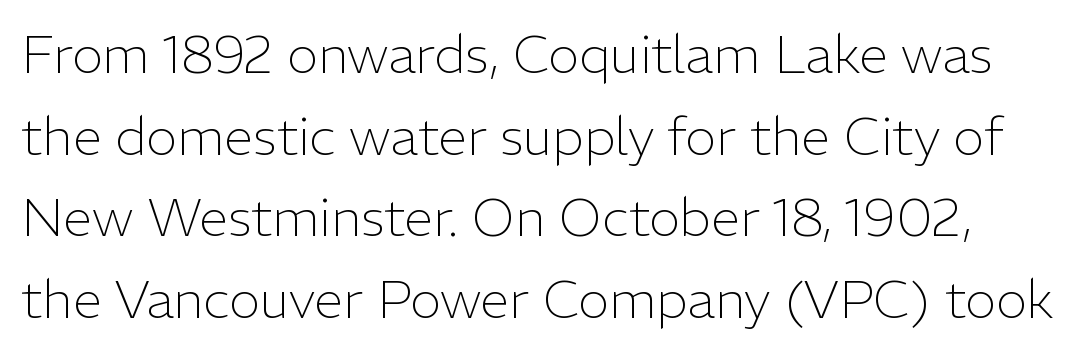
Q: Is the text bold? A: No.
Q: Is the text italic (slanted)? A: No, it is upright.
Q: Is the typeface a serif or a sans-serif typeface? A: Sans-serif.
Q: Is the text underlined? A: No.
Q: Is the spacing between letters normal or unusually wide? A: Normal.
Q: Is the spacing between lines tight, normal or loose? A: Normal.
Q: Width (condensed, normal, or wide)? A: Normal.
Q: Stroke contrast? A: Low.
Q: x-height? A: Medium.
Q: Monospaced? A: No.
